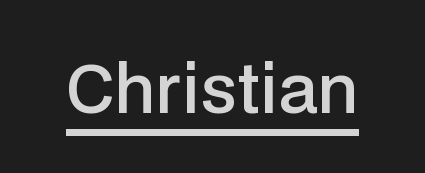
The image shows 66 px semibold sans-serif type, upright; set normal letter spacing, underlined; low stroke contrast and a medium x-height.
